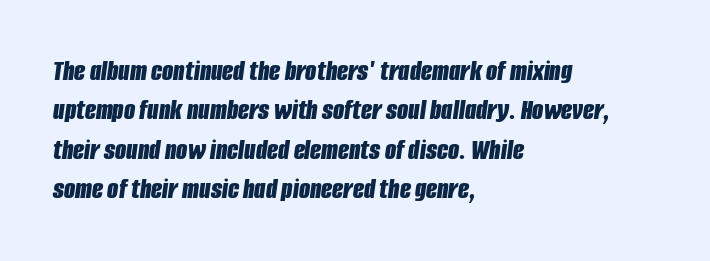
Q: Is the text bold? A: Yes.
Q: Is the text italic (slanted)? A: Yes, it leans right by about 8 degrees.
Q: Is the text underlined? A: No.
Q: How is the paragraph aligned? A: Left-aligned.
Q: Is the spacing between letters normal or unusually wide? A: Normal.
Q: Is the spacing between lines tight, normal or loose? A: Normal.
Q: Width (condensed, normal, or wide)? A: Condensed.
Q: Stroke contrast? A: Low.
Q: x-height? A: Large.
Q: Monospaced? A: No.
